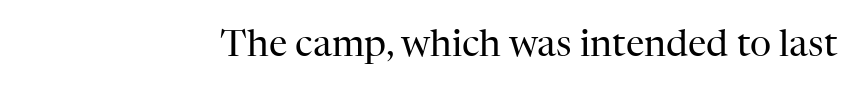
The baseline area is clear. Here the designer chose a conventional face with non-uniform glyph widths. Compared with typical body copy, the letter spacing here is the same. These lines are composed in type with serifs. You can tell it's not italic because the verticals are truly vertical.
